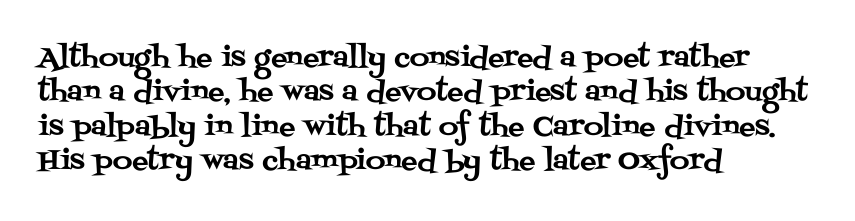
Q: Is the text italic (slanted)? A: No, it is upright.
Q: Is the text underlined? A: No.
Q: How is the paragraph aligned? A: Left-aligned.
Q: Is the spacing between letters normal or unusually wide? A: Normal.
Q: Is the spacing between lines tight, normal or loose? A: Normal.
